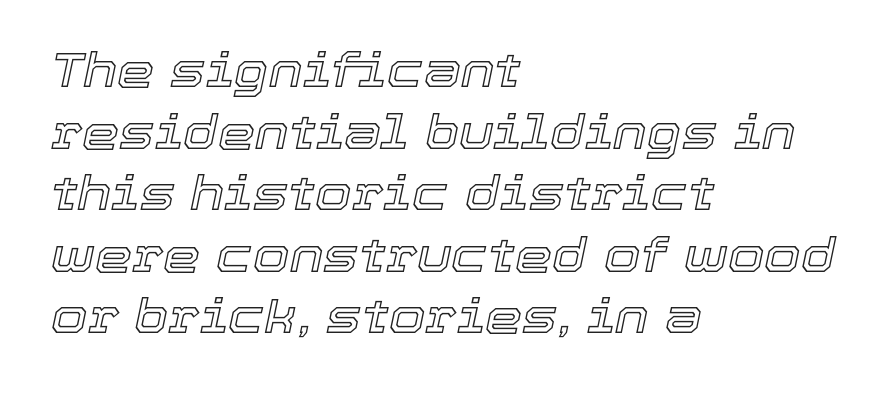
Between one letter and the next there's only the usual sliver of space. These lines sit exactly where default settings would place them. Plain, unruled lines of type. The lettering tilts uniformly, giving the passage an italic look. Casual observation: everything's shoved over to the left.
